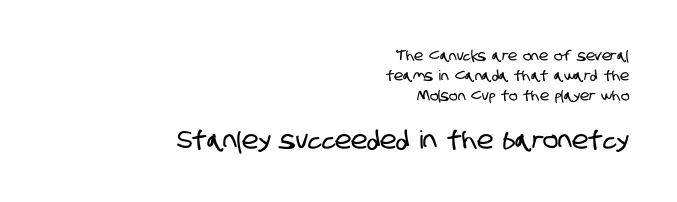
{"underline": "no", "align": "right", "line_spacing": "normal", "line_spacing_ratio": 1.44, "letter_spacing": "normal", "letter_spacing_em": 0.0, "larger_block": "second", "size_ratio": 1.79, "glyph_px": 25}
